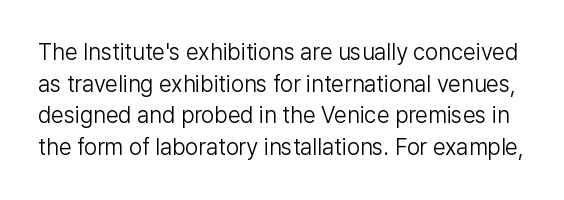
Only glyphs here, with clear space below each row. These lines sit exactly where default settings would place them. Stem width sits at or under what a default text font uses. You can tell it's not italic because the verticals are truly vertical.
